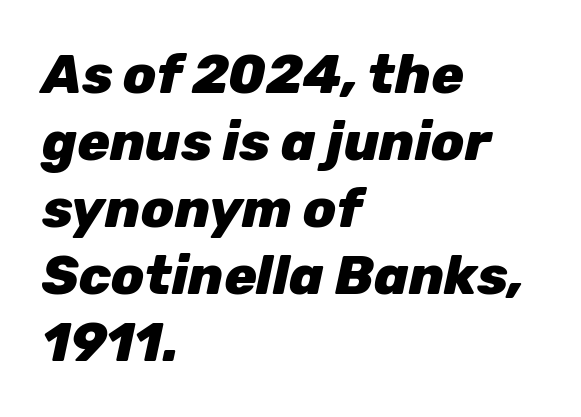
The image shows 54 px heavy type, italic (leaning right); set left-aligned, line spacing 1.24x, normal letter spacing, not underlined; low stroke contrast and a medium x-height.
